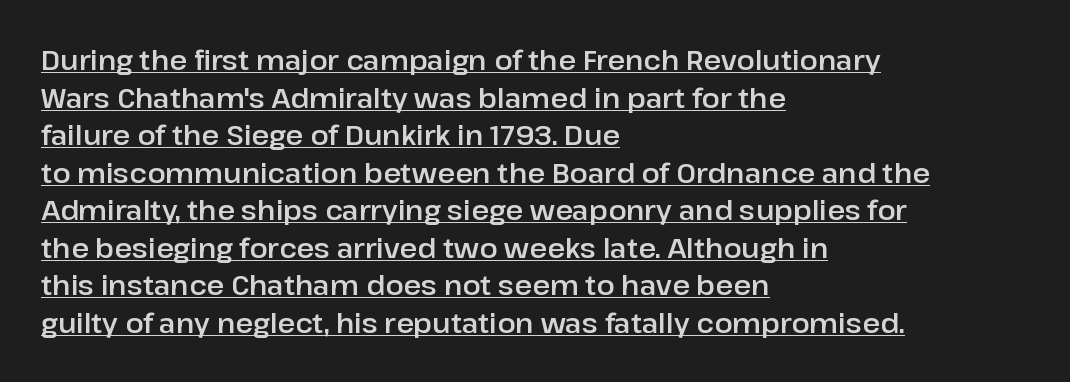
The image shows 27 px text type, upright; set left-aligned, normal line spacing (1.39x), normal letter spacing, underlined.
